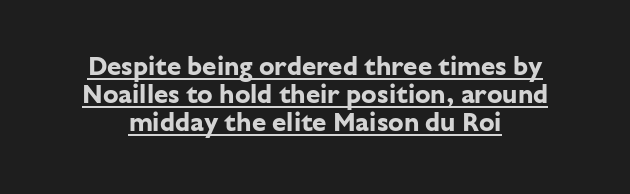
{"italic": "no", "bold": "yes", "underline": "yes", "line_spacing": "tight", "line_spacing_ratio": 1.08, "letter_spacing": "normal", "letter_spacing_em": 0.0, "glyph_px": 26}
